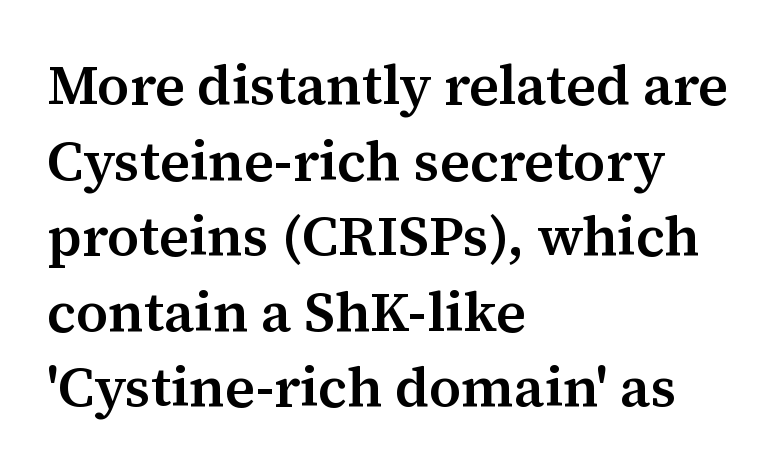
Q: Is the text bold? A: Semi-bold.
Q: Is the text italic (slanted)? A: No, it is upright.
Q: Is the typeface a serif or a sans-serif typeface? A: Serif.
Q: Is the text underlined? A: No.
Q: How is the paragraph aligned? A: Left-aligned.
Q: Is the spacing between letters normal or unusually wide? A: Normal.
Q: Is the spacing between lines tight, normal or loose? A: Normal.
Q: Width (condensed, normal, or wide)? A: Normal.
Q: Stroke contrast? A: Medium.
Q: x-height? A: Medium.
Q: Monospaced? A: No.
